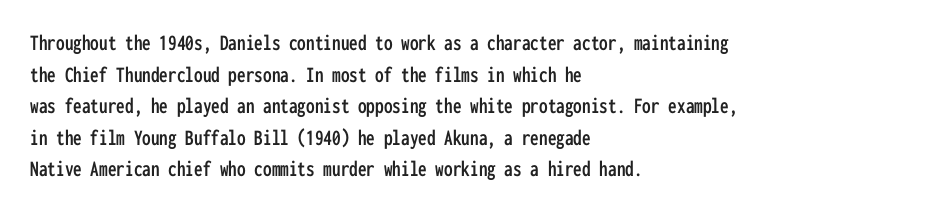
The image shows 23 px text type, upright; set left-aligned, normal line spacing (1.37x), normal letter spacing, not underlined.
